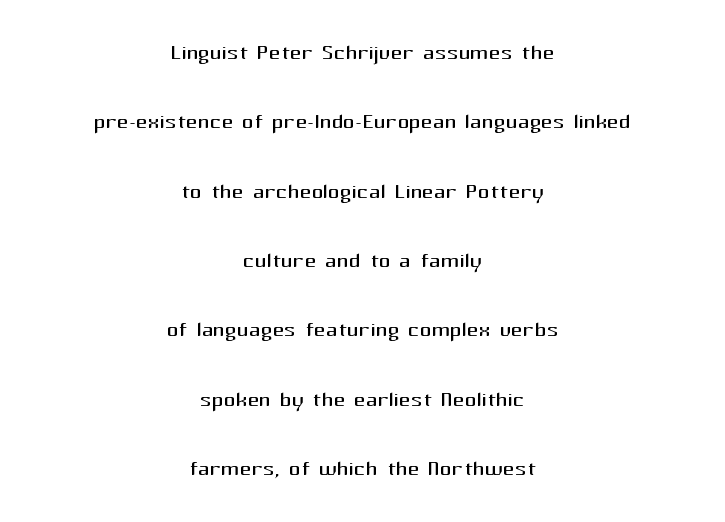
{"serif": "no", "italic": "no", "bold": "no", "weight": "regular", "width": "normal", "stroke_contrast": "medium", "x_height": "medium", "monospaced": "no", "underline": "no", "align": "center", "line_spacing": "loose", "line_spacing_ratio": 2.39, "letter_spacing": "normal", "letter_spacing_em": 0.0, "glyph_px": 29}
